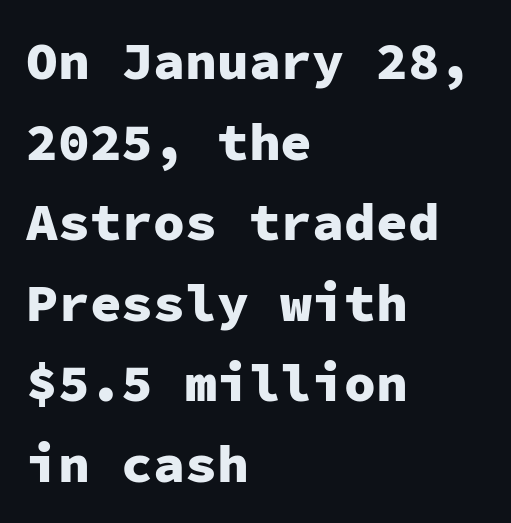
{"serif": "no", "italic": "no", "bold": "yes", "weight": "heavy", "width": "normal", "stroke_contrast": "low", "x_height": "medium", "monospaced": "yes", "underline": "no", "align": "left", "line_spacing": "normal", "line_spacing_ratio": 1.52, "letter_spacing": "normal", "letter_spacing_em": 0.0, "glyph_px": 53}
